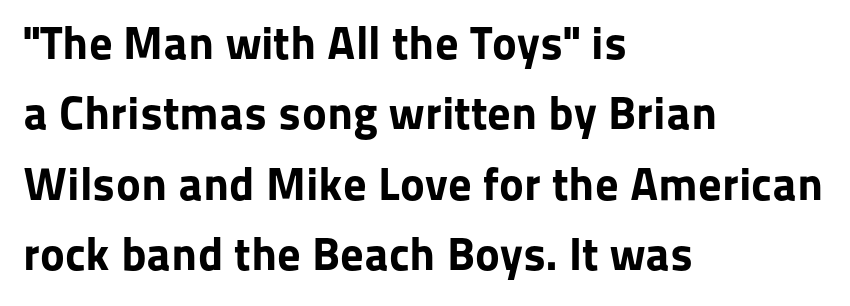
Casual observation: everything's shoved over to the left. Ascenders rise straight up at ninety degrees. The passage shown is typed in a proportional face where columns would drift. Note: no serifs on the glyphs.
